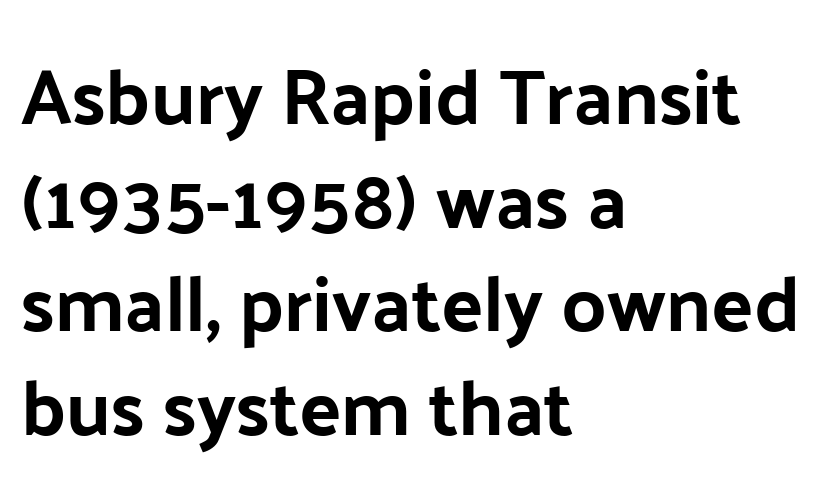
{"serif": "no", "italic": "no", "bold": "yes", "weight": "bold", "width": "normal", "stroke_contrast": "low", "x_height": "medium", "monospaced": "no", "underline": "no", "align": "left", "line_spacing": "normal", "line_spacing_ratio": 1.33, "letter_spacing": "normal", "letter_spacing_em": 0.0, "glyph_px": 78}
